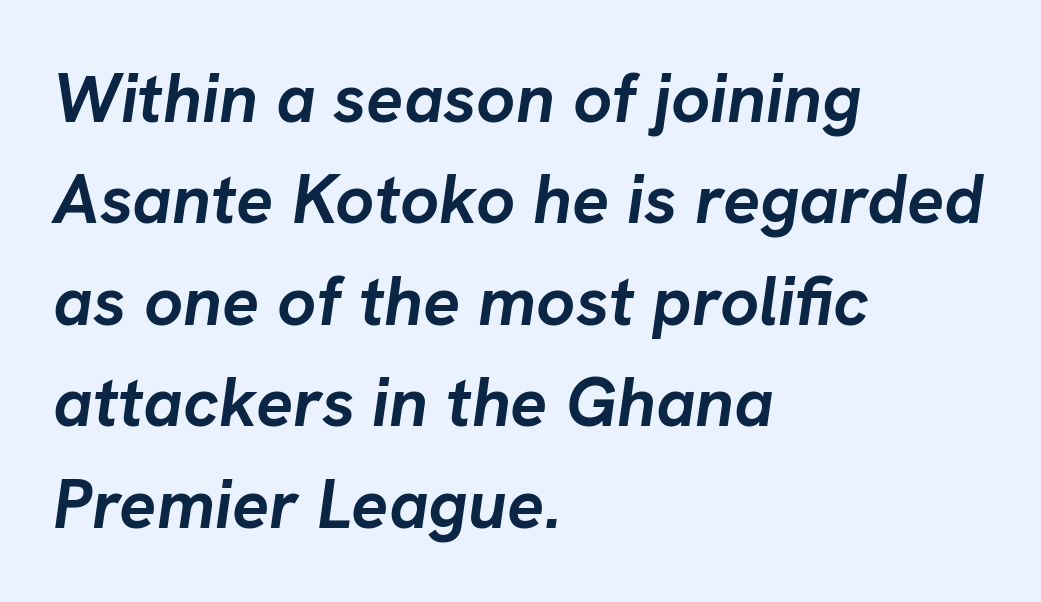
Q: Is the text bold? A: Yes.
Q: Is the text italic (slanted)? A: Yes, it leans right by about 8 degrees.
Q: Is the text underlined? A: No.
Q: How is the paragraph aligned? A: Left-aligned.
Q: Is the spacing between letters normal or unusually wide? A: Normal.
Q: Is the spacing between lines tight, normal or loose? A: Normal.
Q: Width (condensed, normal, or wide)? A: Normal.
Q: Stroke contrast? A: Low.
Q: x-height? A: Medium.
Q: Monospaced? A: No.
